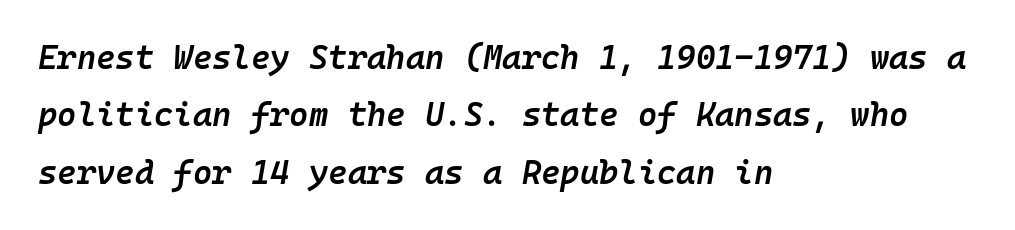
{"italic": "yes", "lean": "right", "slant_degrees": 10, "bold": "semi", "weight": "semibold", "width": "normal", "stroke_contrast": "low", "x_height": "medium", "monospaced": "yes", "underline": "no", "align": "left", "line_spacing_ratio": 1.74, "letter_spacing": "normal", "letter_spacing_em": 0.0, "glyph_px": 33}
